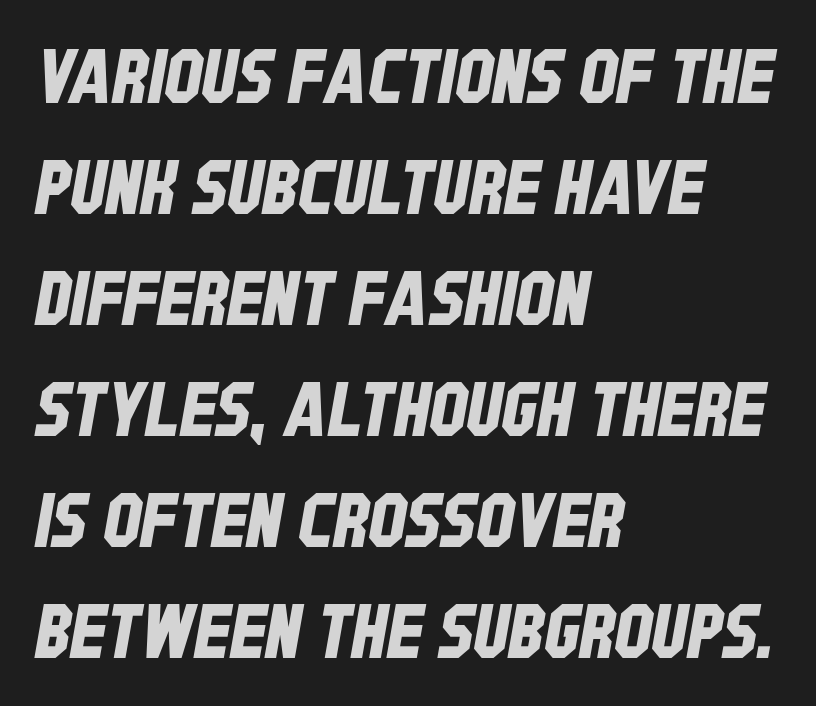
The rendering keeps characters at their native spacing. A typesetter would call this proportional, since set widths differ per character. Horizontal alignment here is leftward, the default for most running prose. What kind of face is this? One without serifs — a sans. A clean baseline with only descenders dipping below it.
